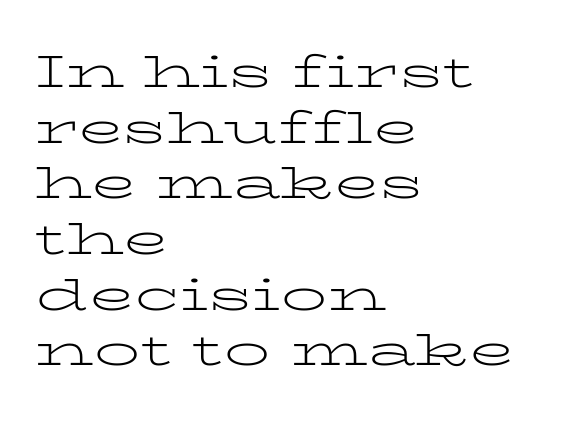
Every row of glyphs begins at an identical x-position on the left. The axis of the letterforms is exactly vertical. The passage shown is typeset with a serif family. A clean baseline with only descenders dipping below it.
